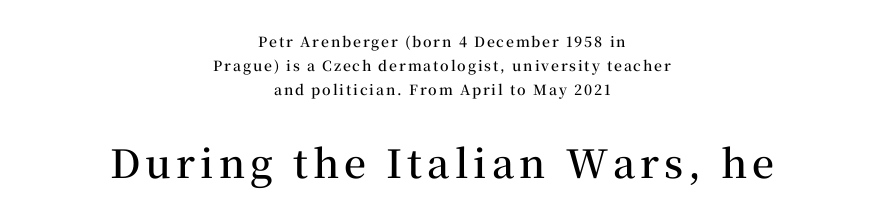
{"serif": "yes", "italic": "no", "bold": "semi", "weight": "semibold", "width": "normal", "stroke_contrast": "medium", "x_height": "medium", "monospaced": "no", "underline": "no", "align": "center", "line_spacing": "normal", "line_spacing_ratio": 1.7, "larger_block": "second", "size_ratio": 2.79, "glyph_px": 39}
